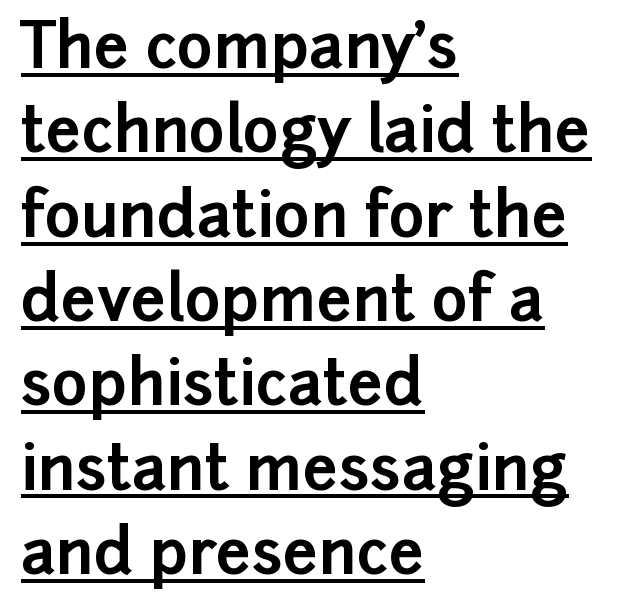
The image shows 62 px bold sans-serif type, upright; set left-aligned, normal line spacing (1.36x), normal letter spacing, underlined; low stroke contrast and a medium x-height.
